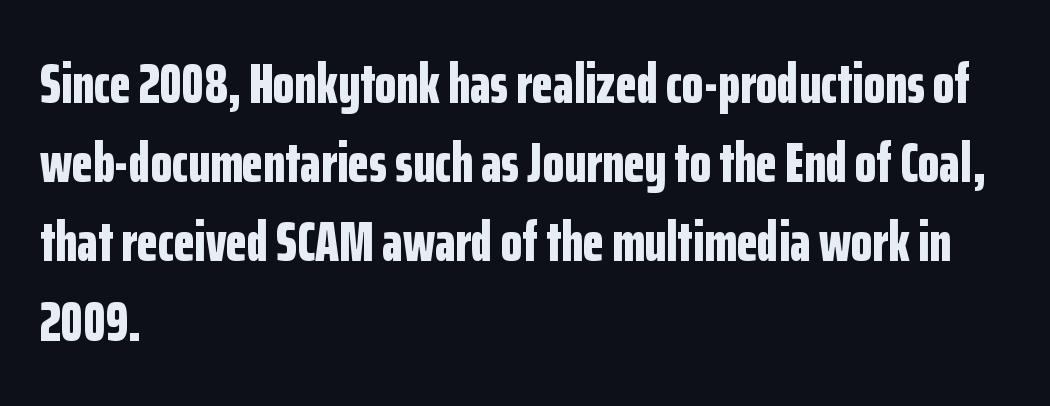
The image shows 55 px bold, condensed sans-serif type, upright; set left-aligned, normal line spacing (1.44x), normal letter spacing, not underlined; low stroke contrast and a medium x-height.
